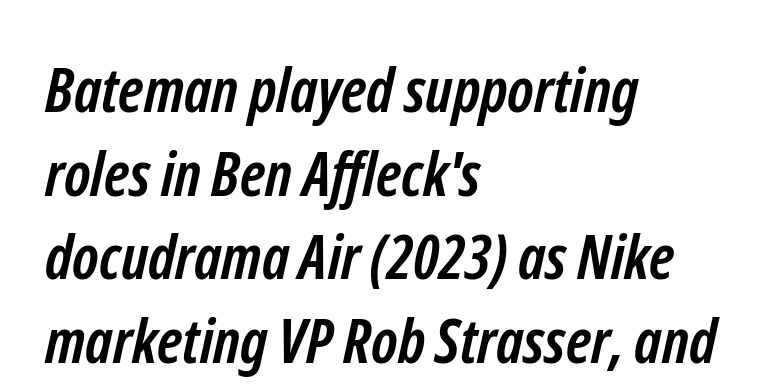
Q: Is the text bold? A: Yes.
Q: Is the typeface a serif or a sans-serif typeface? A: Sans-serif.
Q: Is the text underlined? A: No.
Q: How is the paragraph aligned? A: Left-aligned.
Q: Is the spacing between letters normal or unusually wide? A: Normal.
Q: Is the spacing between lines tight, normal or loose? A: Normal.
Q: Width (condensed, normal, or wide)? A: Condensed.
Q: Stroke contrast? A: Low.
Q: x-height? A: Medium.
Q: Monospaced? A: No.
